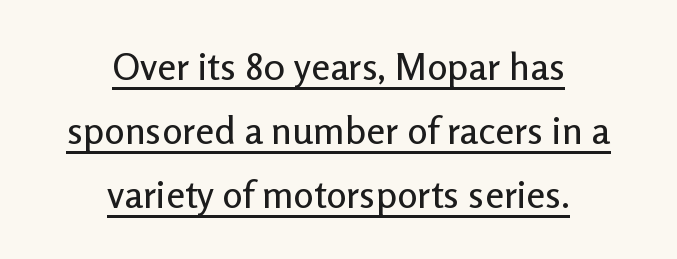
{"serif": "no", "italic": "no", "width": "normal", "stroke_contrast": "low", "x_height": "medium", "monospaced": "no", "underline": "yes", "align": "center", "line_spacing": "normal", "line_spacing_ratio": 1.68, "letter_spacing": "normal", "letter_spacing_em": 0.0, "glyph_px": 38}
